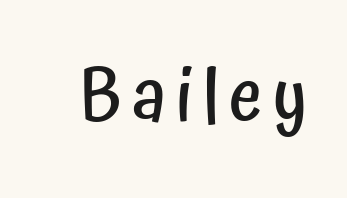
The image shows 72 px semibold, condensed sans-serif type, upright; set not underlined; low stroke contrast and a medium x-height.
